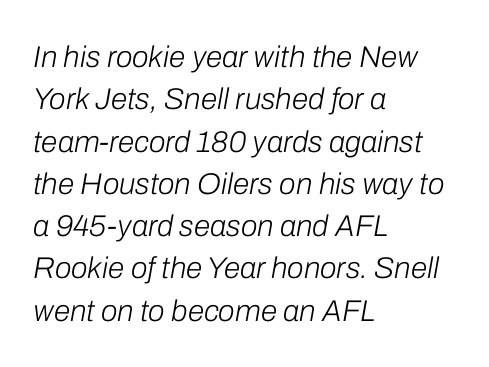
The image shows 30 px light type, italic (leaning right); set left-aligned, normal line spacing (1.41x), normal letter spacing, not underlined; low stroke contrast and a medium x-height.
